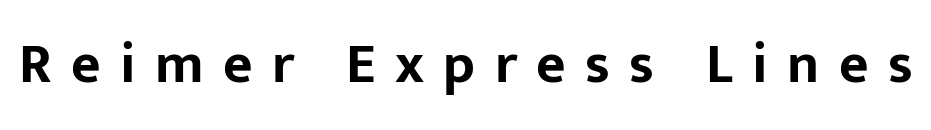
The image shows 57 px bold sans-serif type, upright; set unusually wide letter spacing (+0.34 em), not underlined; low stroke contrast and a medium x-height.
